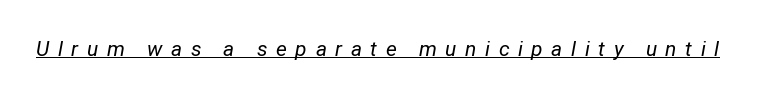
Q: Is the text bold? A: No.
Q: Is the text italic (slanted)? A: Yes, it leans right by about 12 degrees.
Q: Is the text underlined? A: Yes.
Q: Is the spacing between letters normal or unusually wide? A: Unusually wide.
